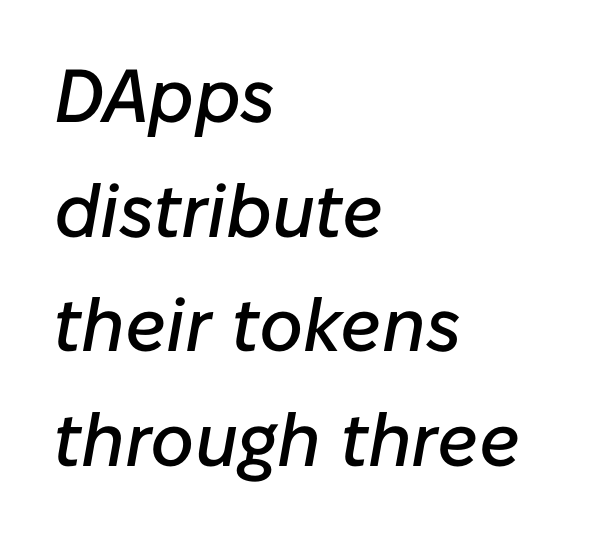
The image shows 75 px text type, italic (leaning right); set left-aligned, normal line spacing (1.53x), normal letter spacing, not underlined; low stroke contrast and a medium x-height.
